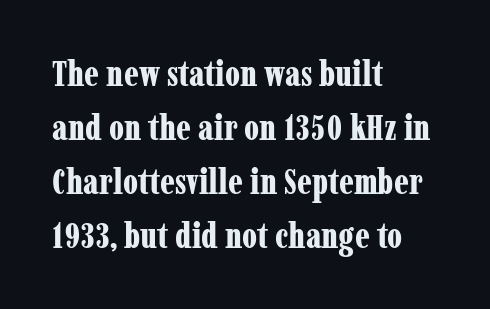
Do the characters align in a grid? No, the font is proportional. These lines are set flush left with a ragged right edge. The text was rendered using a seriffed face with decorative stroke endings. Letter spacing: default.
